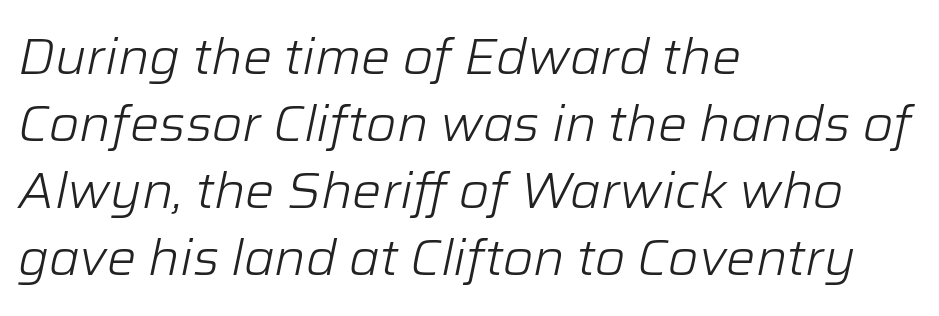
These lines are rendered in a variable-pitch font. There's an unmistakable incline to the writing here. Compared with a centered layout, this one pins lines to the left instead. Each stroke keeps to a modest, everyday thickness or less. Nobody drew a line under any word here.
